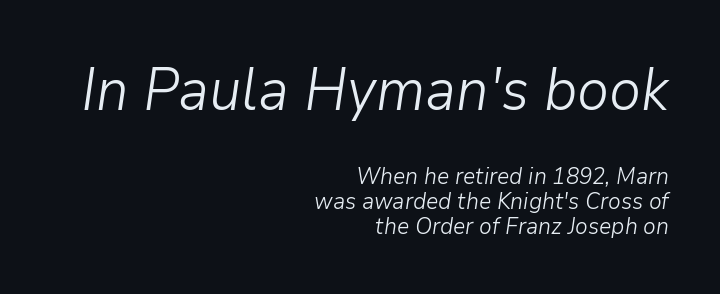
{"italic": "yes", "lean": "right", "slant_degrees": 9, "bold": "no", "weight": "light", "width": "normal", "stroke_contrast": "low", "x_height": "medium", "monospaced": "no", "underline": "no", "align": "right", "line_spacing": "tight", "line_spacing_ratio": 1.08, "letter_spacing": "normal", "letter_spacing_em": 0.0, "larger_block": "first", "size_ratio": 2.52, "glyph_px": 58}
